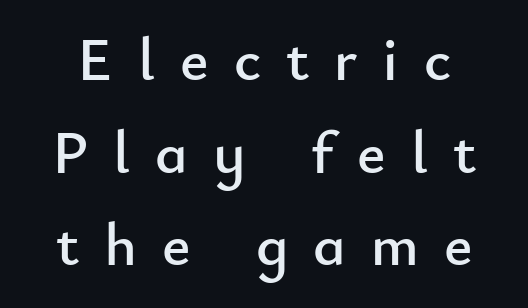
Q: Is the text italic (slanted)? A: No, it is upright.
Q: Is the typeface a serif or a sans-serif typeface? A: Sans-serif.
Q: Is the text underlined? A: No.
Q: Is the spacing between letters normal or unusually wide? A: Unusually wide.
Q: Is the spacing between lines tight, normal or loose? A: Normal.
Q: Width (condensed, normal, or wide)? A: Normal.
Q: Stroke contrast? A: Low.
Q: x-height? A: Small.
Q: Monospaced? A: No.
